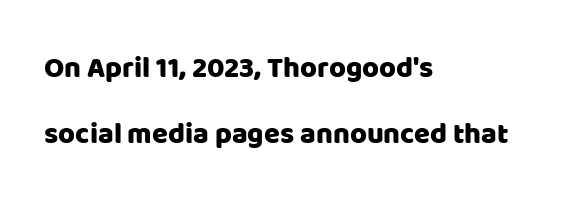
This sample is left-justified, so line endings fall wherever the words run out. Every stem runs plumb, perpendicular to the baseline. The space between consecutive lines is lavish. Standard letterfit; no display-style spreading of the glyphs. Character widths vary here, with narrow letters taking less room than wide ones. The gap between lines stays unmarked.
